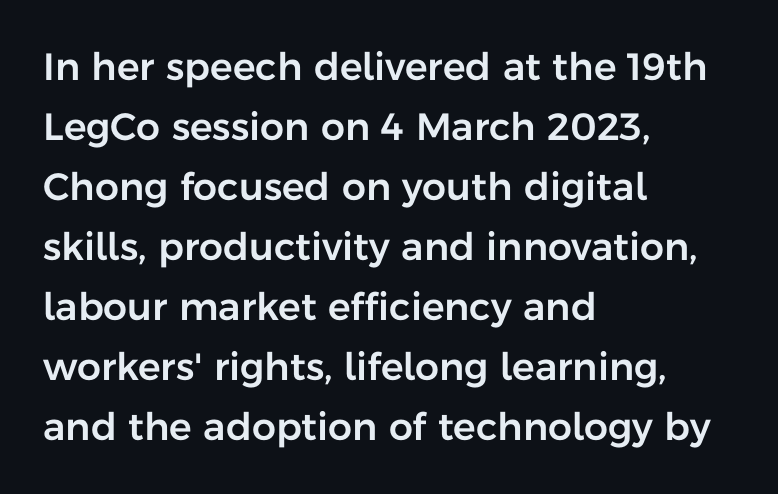
{"serif": "no", "italic": "no", "width": "normal", "stroke_contrast": "low", "x_height": "medium", "monospaced": "no", "underline": "no", "align": "left", "line_spacing": "normal", "line_spacing_ratio": 1.58, "letter_spacing": "normal", "letter_spacing_em": 0.0, "glyph_px": 38}
